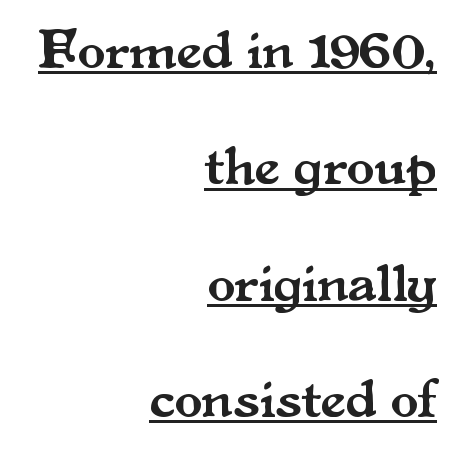
The image shows 56 px serif type, upright; set right-aligned, loose line spacing (2.08x), normal letter spacing, underlined; medium stroke contrast and a small x-height.
